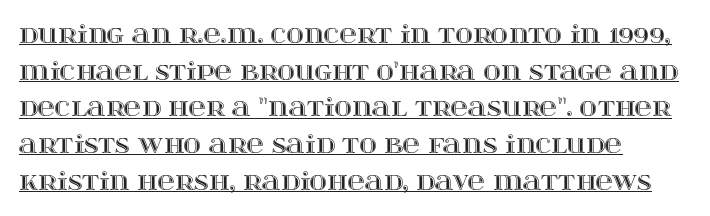
Q: Is the text italic (slanted)? A: No, it is upright.
Q: Is the text underlined? A: Yes.
Q: How is the paragraph aligned? A: Left-aligned.
Q: Is the spacing between letters normal or unusually wide? A: Normal.
Q: Is the spacing between lines tight, normal or loose? A: Normal.
